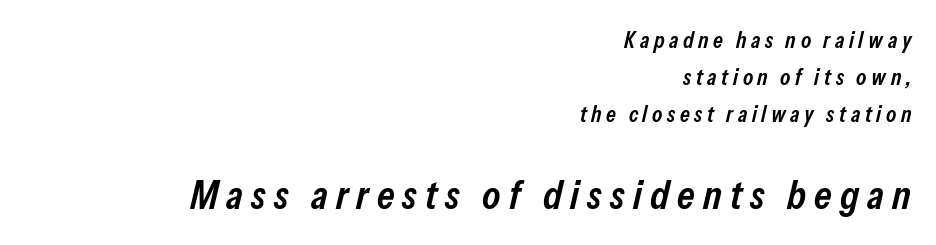
The image shows 41 px semibold, condensed type, italic (leaning right); set right-aligned, normal line spacing (1.61x), unusually wide letter spacing (+0.2 em), not underlined; the second (bottom) block is 1.78x larger; low stroke contrast and a medium x-height.
